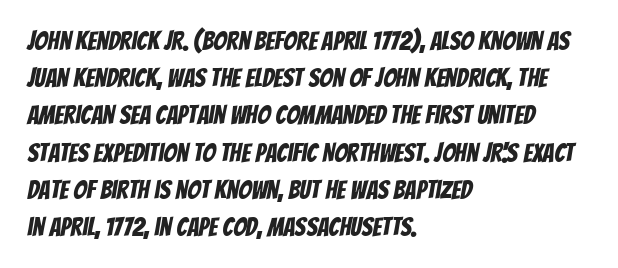
{"underline": "no", "align": "left", "line_spacing": "normal", "line_spacing_ratio": 1.43, "letter_spacing": "normal", "letter_spacing_em": 0.0, "glyph_px": 26}
